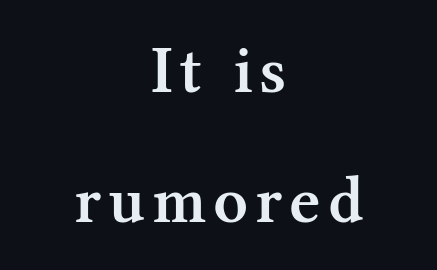
{"serif": "yes", "italic": "no", "bold": "semi", "weight": "semibold", "width": "normal", "stroke_contrast": "medium", "x_height": "medium", "monospaced": "no", "underline": "no", "align": "center", "line_spacing": "loose", "line_spacing_ratio": 1.91, "glyph_px": 68}
